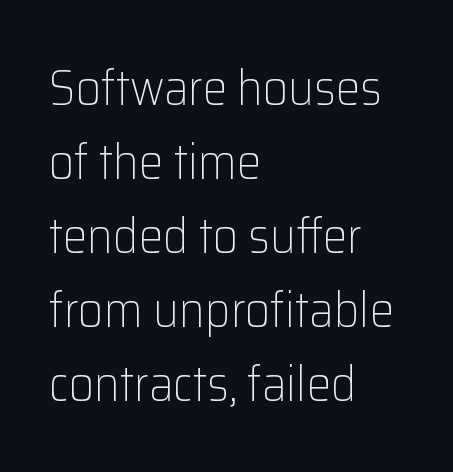
The image shows 49 px light sans-serif type, upright; set left-aligned, normal line spacing (1.51x), normal letter spacing, not underlined; low stroke contrast and a medium x-height.
